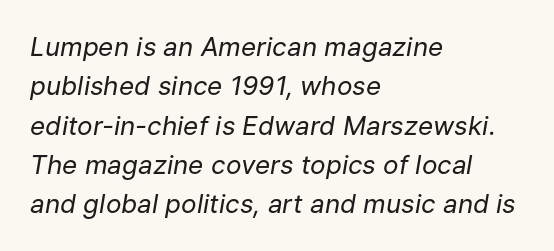
This is oblique type, the kind used for emphasis or titles. The lines are quadded left. A typesetter would call this leading conventional body-copy spacing. The zone under the glyphs is completely vacant. Caption: face not bold, strokes unweighted. No extra tracking has been applied to these lines.
